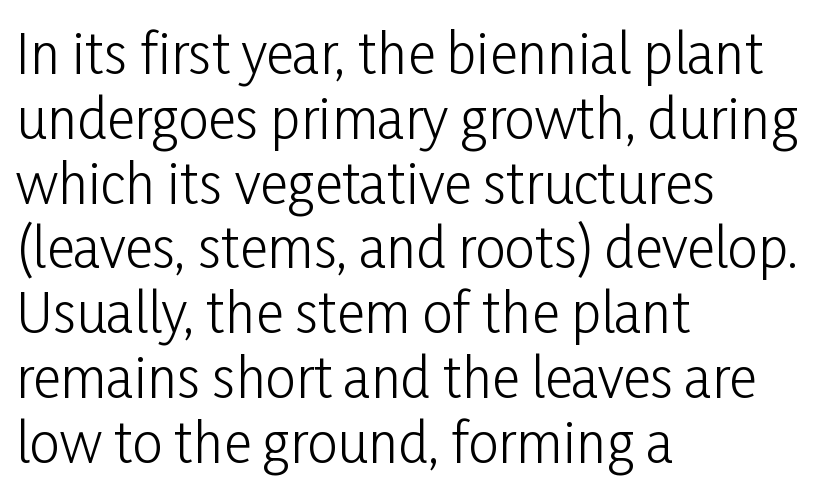
{"serif": "no", "italic": "no", "bold": "no", "weight": "light", "width": "condensed", "stroke_contrast": "low", "x_height": "medium", "monospaced": "no", "underline": "no", "align": "left", "line_spacing_ratio": 1.2, "letter_spacing": "normal", "letter_spacing_em": 0.0, "glyph_px": 54}
